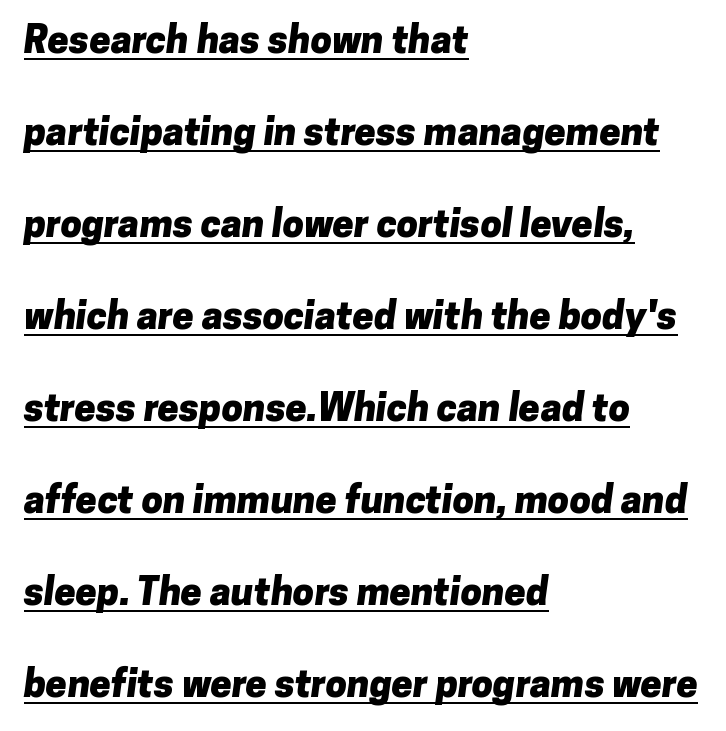
{"serif": "no", "bold": "yes", "weight": "heavy", "width": "normal", "stroke_contrast": "low", "x_height": "medium", "monospaced": "no", "underline": "yes", "align": "left", "line_spacing": "loose", "line_spacing_ratio": 2.42, "letter_spacing": "normal", "letter_spacing_em": 0.0, "glyph_px": 38}
